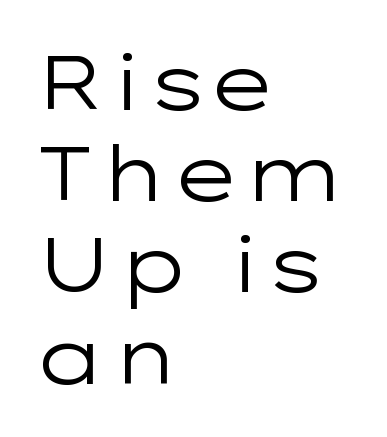
Q: Is the text bold? A: No.
Q: Is the text italic (slanted)? A: No, it is upright.
Q: Is the typeface a serif or a sans-serif typeface? A: Sans-serif.
Q: Is the text underlined? A: No.
Q: How is the paragraph aligned? A: Left-aligned.
Q: Is the spacing between letters normal or unusually wide? A: Normal.
Q: Width (condensed, normal, or wide)? A: Wide.
Q: Stroke contrast? A: Low.
Q: x-height? A: Medium.
Q: Monospaced? A: No.
